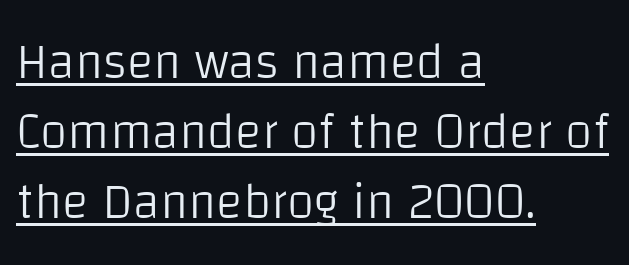
Q: Is the text bold? A: No.
Q: Is the text italic (slanted)? A: No, it is upright.
Q: Is the typeface a serif or a sans-serif typeface? A: Sans-serif.
Q: Is the text underlined? A: Yes.
Q: How is the paragraph aligned? A: Left-aligned.
Q: Is the spacing between letters normal or unusually wide? A: Normal.
Q: Is the spacing between lines tight, normal or loose? A: Normal.
Q: Width (condensed, normal, or wide)? A: Normal.
Q: Stroke contrast? A: Low.
Q: x-height? A: Large.
Q: Monospaced? A: No.
